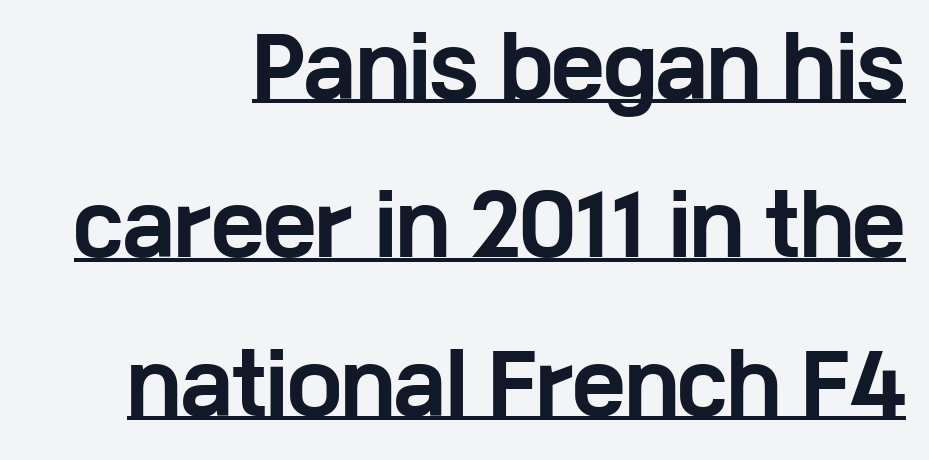
{"serif": "no", "italic": "no", "bold": "yes", "weight": "bold", "width": "wide", "stroke_contrast": "low", "x_height": "medium", "monospaced": "no", "underline": "yes", "align": "right", "line_spacing": "loose", "line_spacing_ratio": 1.98, "letter_spacing": "normal", "letter_spacing_em": 0.0, "glyph_px": 80}
